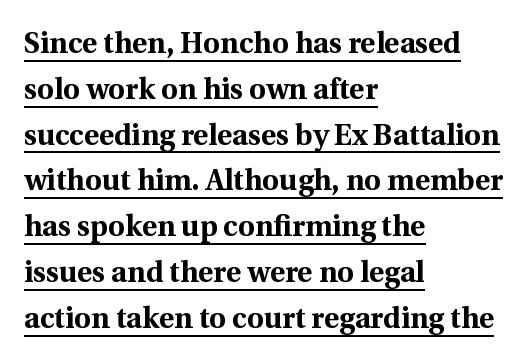
{"serif": "yes", "italic": "no", "bold": "yes", "weight": "bold", "width": "normal", "x_height": "medium", "monospaced": "no", "underline": "yes", "align": "left", "line_spacing": "normal", "line_spacing_ratio": 1.58, "letter_spacing": "normal", "letter_spacing_em": 0.0, "glyph_px": 29}
